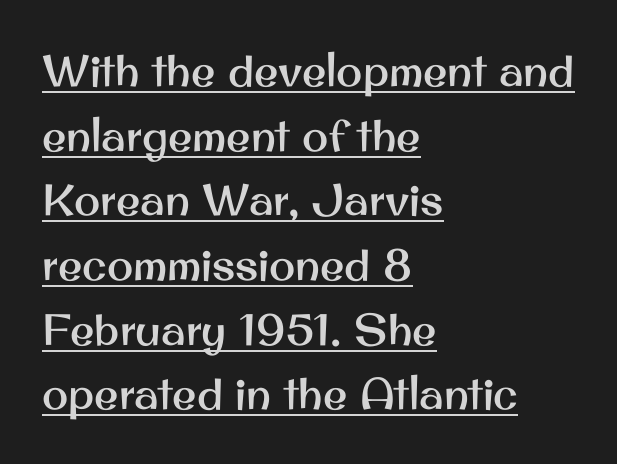
{"serif": "no", "italic": "no", "width": "normal", "stroke_contrast": "medium", "x_height": "small", "monospaced": "no", "underline": "yes", "align": "left", "line_spacing": "normal", "line_spacing_ratio": 1.47, "letter_spacing": "normal", "letter_spacing_em": 0.0, "glyph_px": 44}
